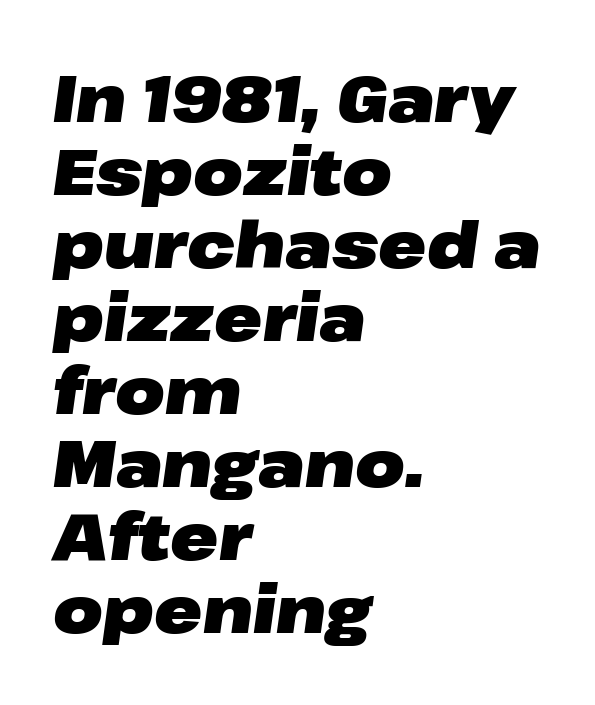
Is there much room between lines? No — they nearly touch. A dark, heavy texture on the line: the type is bold. Decoration check: the copy has no underline. Caption: multi-line text, flush left, ragged right. An italicized treatment has been applied to the whole sample.
